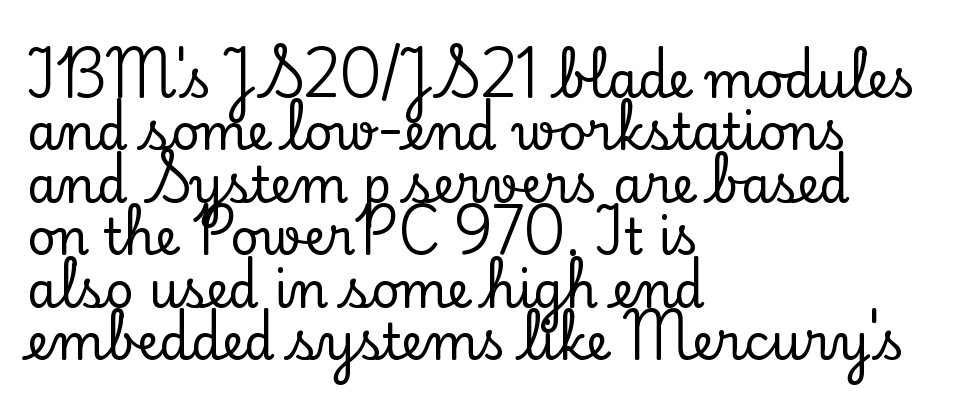
There is no visible air inserted between adjacent glyphs. Horizontal alignment here is leftward, the default for most running prose. Spacing verdict: proportional, widths tailored to each character. Rows of type sit shoulder to shoulder in the vertical direction. This sample uses a serif face.
